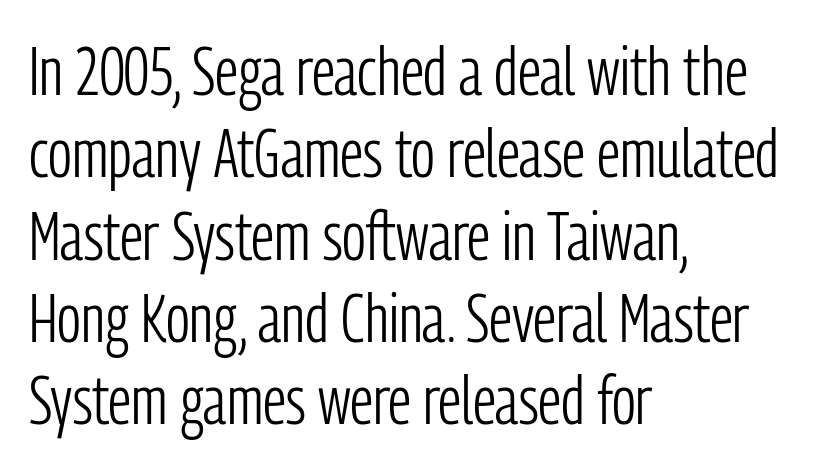
Stems and bowls with no extra thickness — not bold. The characters display no serif detailing; their extremities are plain. Characters follow at the spacing the type designer built in. Casual observation: everything's shoved over to the left. The passage shown is typed in a proportional face where columns would drift. Every stem runs plumb, perpendicular to the baseline.
